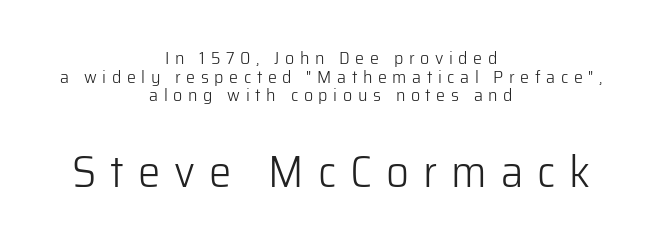
{"serif": "no", "italic": "no", "bold": "no", "weight": "light", "width": "normal", "stroke_contrast": "low", "x_height": "medium", "monospaced": "no", "underline": "no", "align": "center", "line_spacing": "tight", "line_spacing_ratio": 1.03, "letter_spacing": "wide", "letter_spacing_em": 0.31, "larger_block": "second", "size_ratio": 2.5, "glyph_px": 45}
